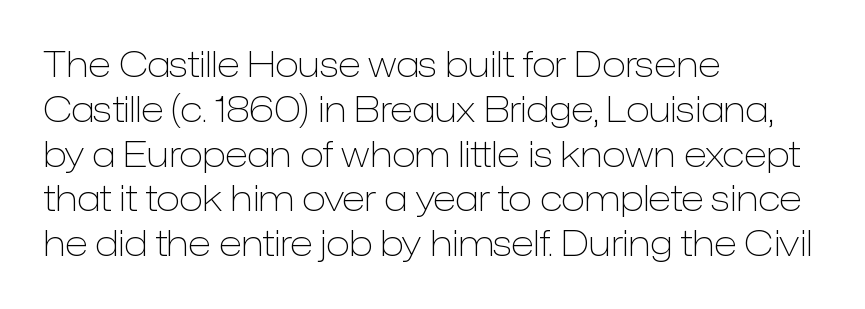
Honestly, there is no underline to notice here at all. This reads as an unemphasized weight, regular at the heaviest. Quick note: not italic, upright. A typesetter would call this proportional, since set widths differ per character.
